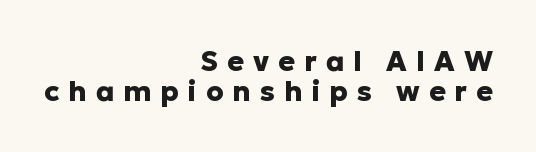
{"serif": "no", "italic": "no", "bold": "yes", "weight": "heavy", "width": "normal", "stroke_contrast": "low", "x_height": "medium", "monospaced": "no", "underline": "no", "align": "right", "line_spacing": "tight", "line_spacing_ratio": 1.06, "letter_spacing": "wide", "letter_spacing_em": 0.32, "glyph_px": 28}
